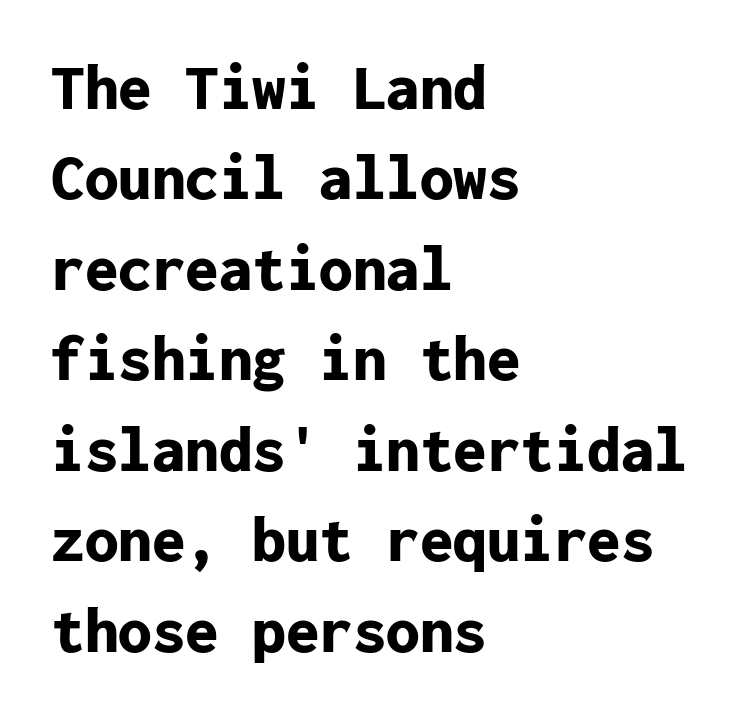
Q: Is the text bold? A: Yes.
Q: Is the text italic (slanted)? A: No, it is upright.
Q: Is the typeface a serif or a sans-serif typeface? A: Sans-serif.
Q: Is the text underlined? A: No.
Q: How is the paragraph aligned? A: Left-aligned.
Q: Is the spacing between letters normal or unusually wide? A: Normal.
Q: Is the spacing between lines tight, normal or loose? A: Normal.
Q: Width (condensed, normal, or wide)? A: Normal.
Q: Stroke contrast? A: Low.
Q: x-height? A: Medium.
Q: Monospaced? A: Yes.
